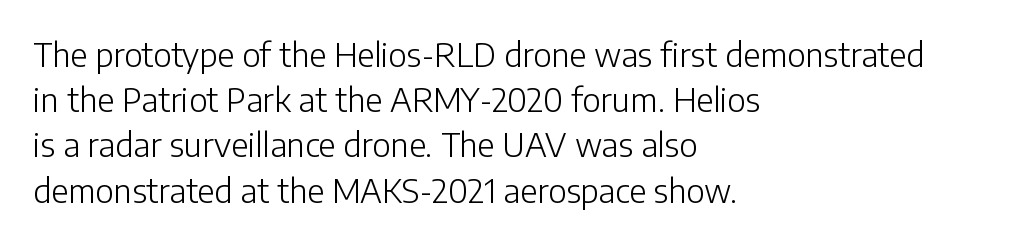
The image shows 33 px light sans-serif type, upright; set left-aligned, normal line spacing (1.37x), normal letter spacing, not underlined; low stroke contrast and a medium x-height.
